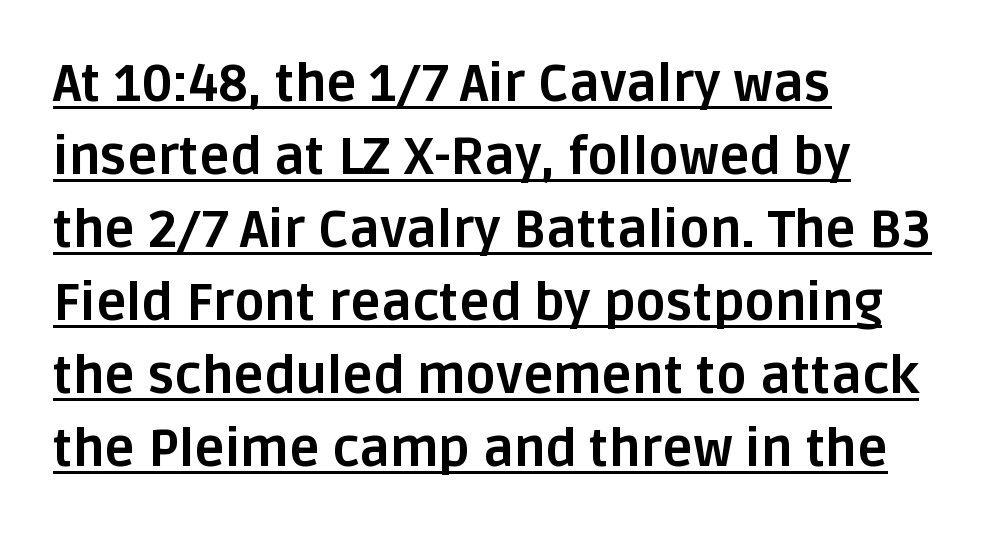
Q: Is the text bold? A: Yes.
Q: Is the text italic (slanted)? A: No, it is upright.
Q: Is the typeface a serif or a sans-serif typeface? A: Sans-serif.
Q: Is the text underlined? A: Yes.
Q: How is the paragraph aligned? A: Left-aligned.
Q: Is the spacing between letters normal or unusually wide? A: Normal.
Q: Is the spacing between lines tight, normal or loose? A: Normal.
Q: Width (condensed, normal, or wide)? A: Normal.
Q: Stroke contrast? A: Low.
Q: x-height? A: Large.
Q: Monospaced? A: No.
